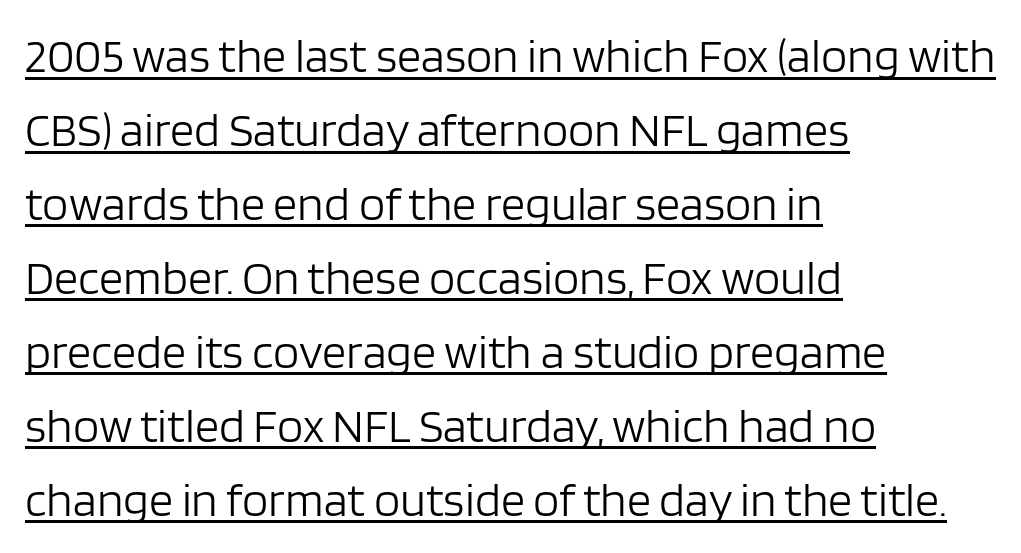
The image shows 48 px light sans-serif type, upright; set left-aligned, normal line spacing (1.54x), normal letter spacing, underlined; low stroke contrast and a large x-height.
